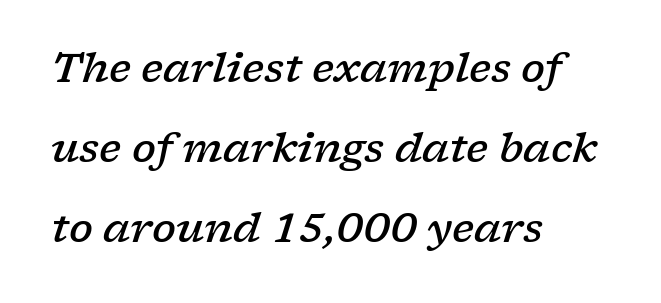
The image shows 40 px semibold, wide serif type, italic (leaning right); set left-aligned, loose line spacing (2.0x), normal letter spacing, not underlined; low stroke contrast and a medium x-height.
